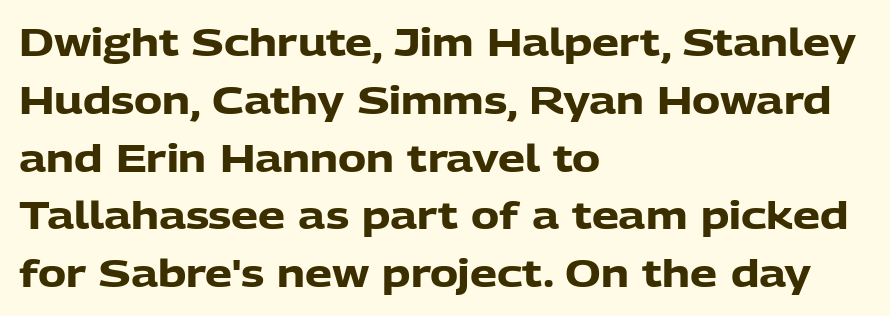
Q: Is the text bold? A: Yes.
Q: Is the text italic (slanted)? A: No, it is upright.
Q: Is the typeface a serif or a sans-serif typeface? A: Sans-serif.
Q: Is the text underlined? A: No.
Q: How is the paragraph aligned? A: Left-aligned.
Q: Is the spacing between letters normal or unusually wide? A: Normal.
Q: Is the spacing between lines tight, normal or loose? A: Normal.
Q: Width (condensed, normal, or wide)? A: Normal.
Q: Stroke contrast? A: Low.
Q: x-height? A: Medium.
Q: Monospaced? A: No.
